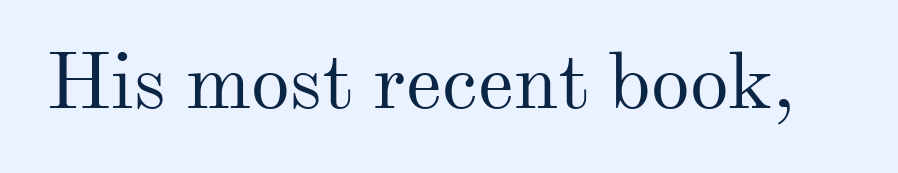
These lines were composed using upright roman letters. The typesetting does not lean heavy: it is not bold. Small tapered or slab feet sit at the stroke ends, so this counts as serif. The horizontal fit of the characters is conventional and even. These lines are rendered in a variable-pitch font. Each row of text sits above clean, open space.
